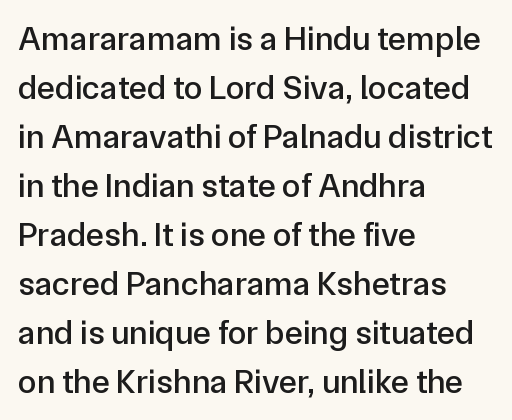
The area under the type is left untouched. Spacing verdict: proportional, widths tailored to each character. These lines are set flush left with a ragged right edge. Grotesque or geometric, the face here clearly has no serifs. Ascenders rise straight up at ninety degrees. Does the leading feel generous? No, just average.
